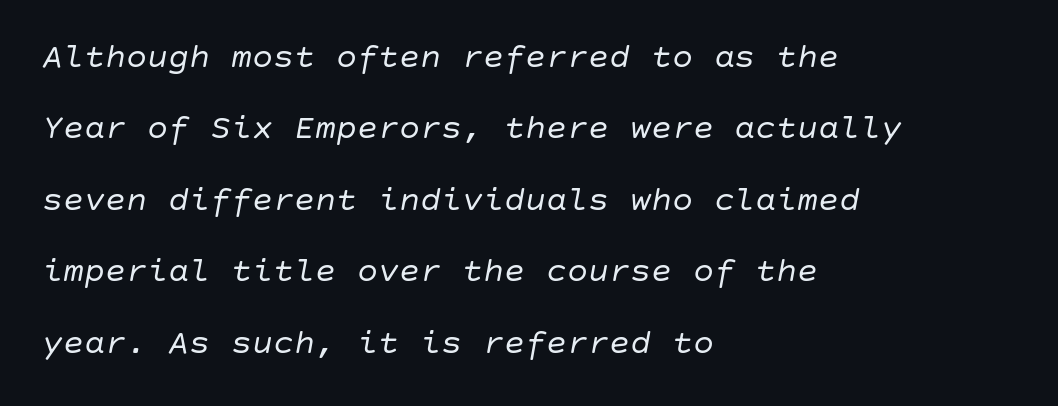
Style check: oblique. No word sits above an underline. The designer dialed line spacing up above the default. The letters sit at their default tracking, neither squeezed nor spread. Is the type heavy? It reads as light-to-regular instead. Visually the block forms a straight wall on the left and a jagged coastline on the right.
